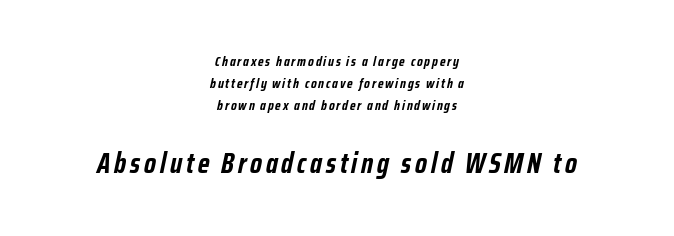
The image shows 29 px semibold, condensed type, italic (leaning right); set centered, normal line spacing (1.58x), not underlined; the second (bottom) block is 2.07x larger; low stroke contrast and a medium x-height.
